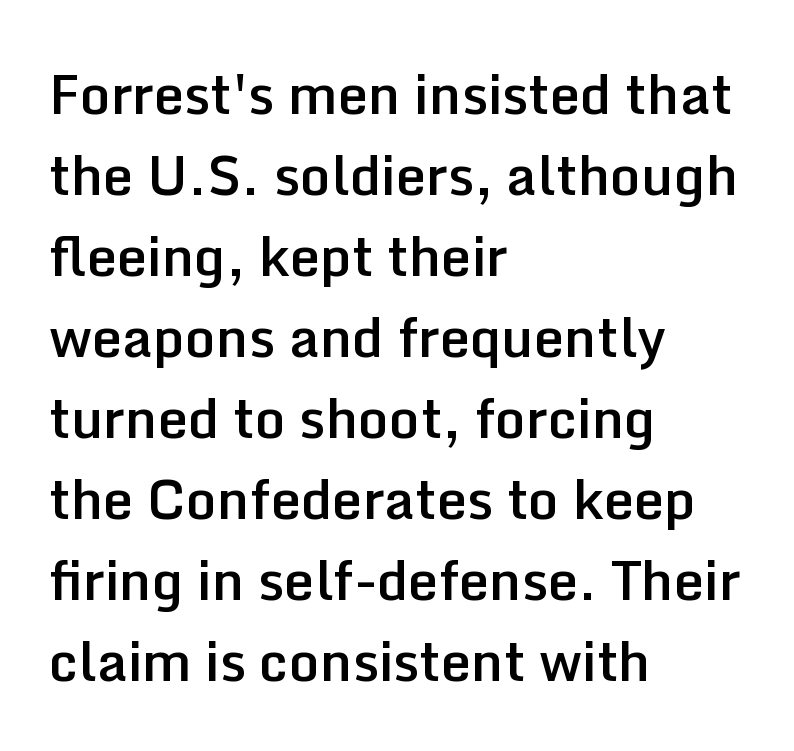
{"serif": "no", "italic": "no", "bold": "semi", "weight": "semibold", "width": "normal", "stroke_contrast": "low", "x_height": "medium", "monospaced": "no", "underline": "no", "align": "left", "line_spacing": "normal", "line_spacing_ratio": 1.5, "letter_spacing": "normal", "letter_spacing_em": 0.0, "glyph_px": 54}
